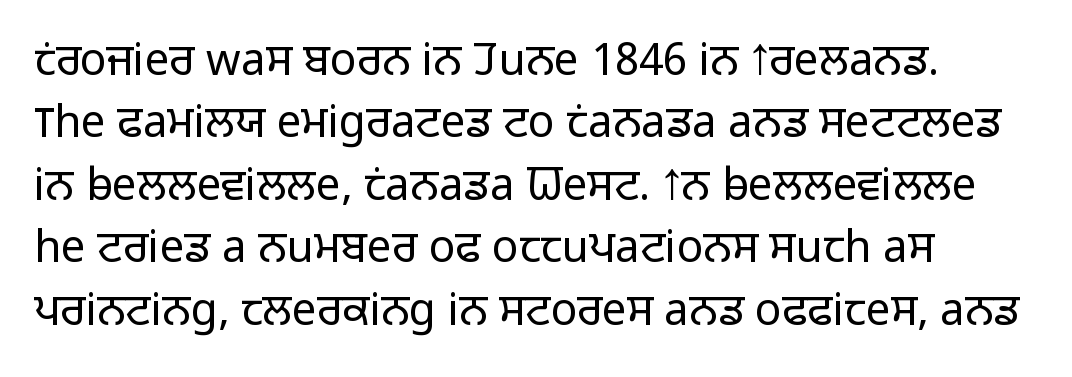
The image shows 44 px light sans-serif type, upright; set left-aligned, normal line spacing (1.42x), normal letter spacing, not underlined; low stroke contrast and a medium x-height.
